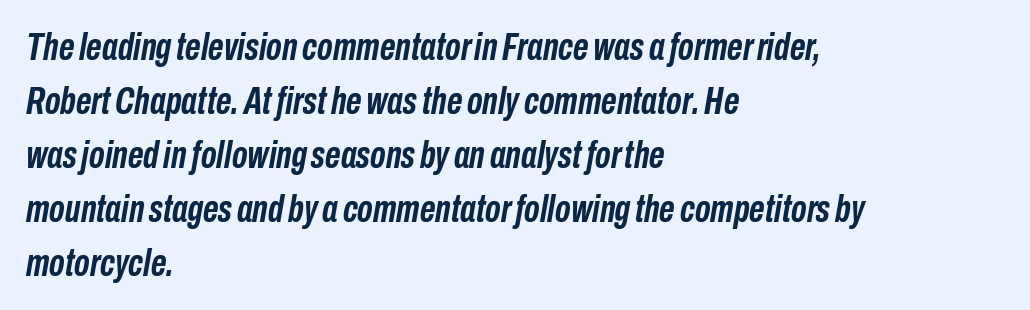
Vertically, the passage feels balanced, rows spaced as you'd expect. The passage shown is emphatically bold. The horizontal fit of the characters is conventional and even. This sample has the flowing, uneven cadence of proportional lettering. Leftover space on each line is placed entirely after the last word. Any mark beneath the type? The region is blank.
